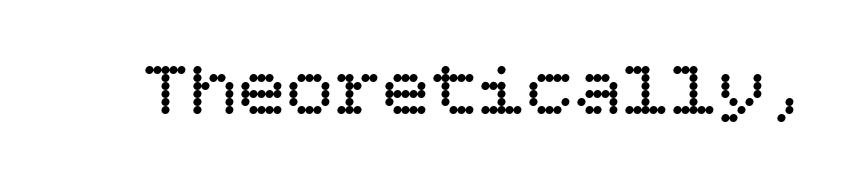
Weight: in the light-to-regular range. Check under the words: just untouched page. Style check: upright. You could call the tracking neutral — neither tight nor loose.
